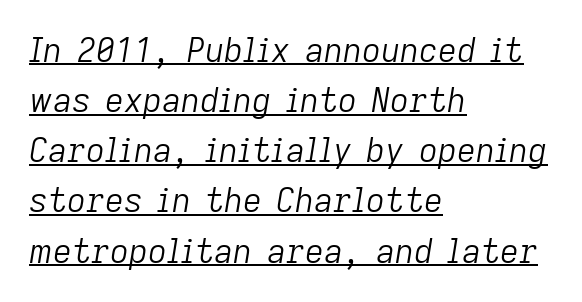
The image shows 33 px light type, italic (leaning right); set left-aligned, normal line spacing (1.52x), normal letter spacing, underlined; low stroke contrast and a medium x-height.
